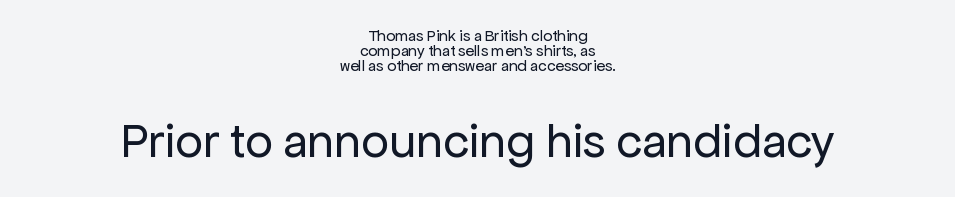
The image shows 49 px regular-weight sans-serif type, upright; set centered, tight line spacing (0.95x), normal letter spacing, not underlined; the second (bottom) block is 3.06x larger; low stroke contrast and a medium x-height.
